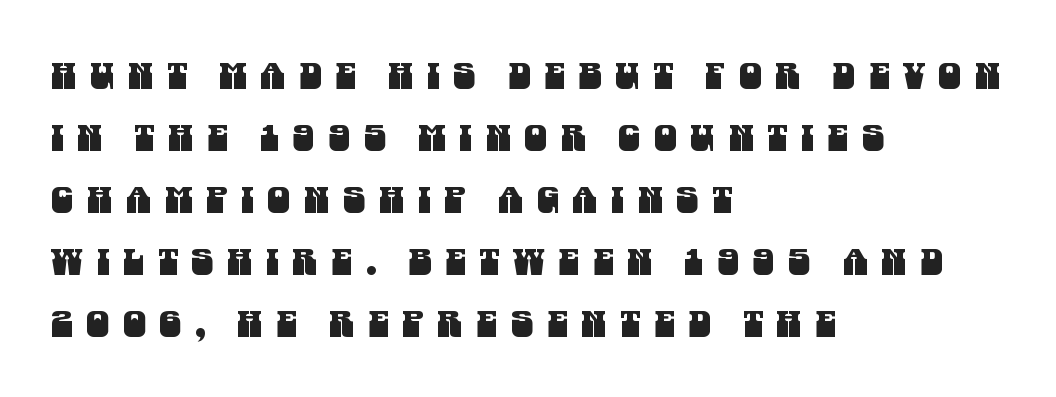
Q: Is the typeface a serif or a sans-serif typeface? A: Sans-serif.
Q: Is the text underlined? A: No.
Q: How is the paragraph aligned? A: Left-aligned.
Q: Is the spacing between letters normal or unusually wide? A: Unusually wide.
Q: Width (condensed, normal, or wide)? A: Condensed.
Q: Stroke contrast? A: Medium.
Q: x-height? A: Large.
Q: Monospaced? A: No.
